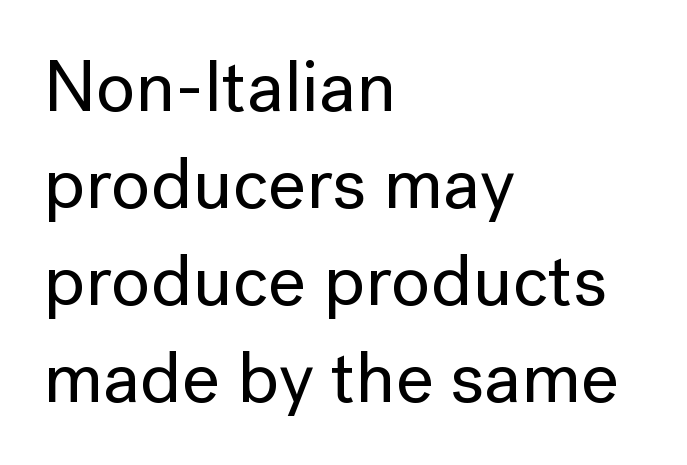
Q: Is the text italic (slanted)? A: No, it is upright.
Q: Is the typeface a serif or a sans-serif typeface? A: Sans-serif.
Q: Is the text underlined? A: No.
Q: How is the paragraph aligned? A: Left-aligned.
Q: Is the spacing between letters normal or unusually wide? A: Normal.
Q: Is the spacing between lines tight, normal or loose? A: Normal.
Q: Width (condensed, normal, or wide)? A: Normal.
Q: Stroke contrast? A: Low.
Q: x-height? A: Medium.
Q: Monospaced? A: No.
